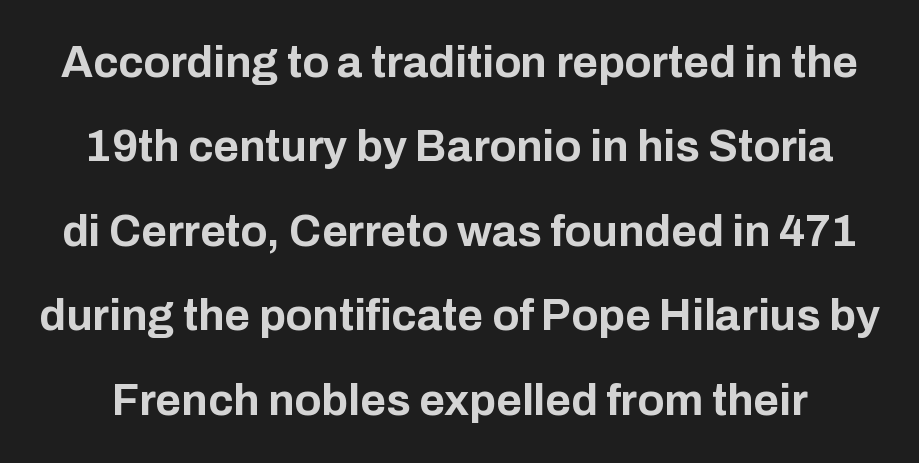
The image shows 44 px bold sans-serif type, upright; set loose line spacing (1.92x), normal letter spacing, not underlined; low stroke contrast and a medium x-height.
